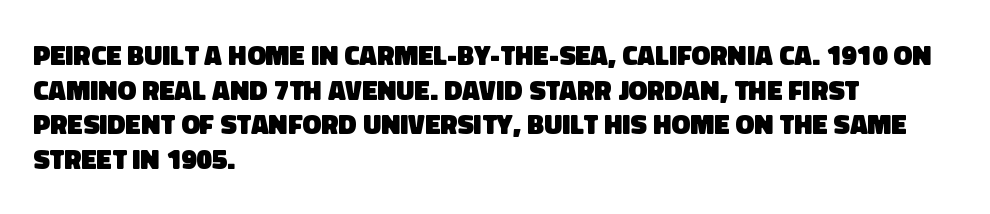
Q: Is the text bold? A: Yes.
Q: Is the typeface a serif or a sans-serif typeface? A: Sans-serif.
Q: Is the text underlined? A: No.
Q: How is the paragraph aligned? A: Left-aligned.
Q: Is the spacing between letters normal or unusually wide? A: Normal.
Q: Width (condensed, normal, or wide)? A: Normal.
Q: Stroke contrast? A: Low.
Q: x-height? A: Large.
Q: Monospaced? A: No.
